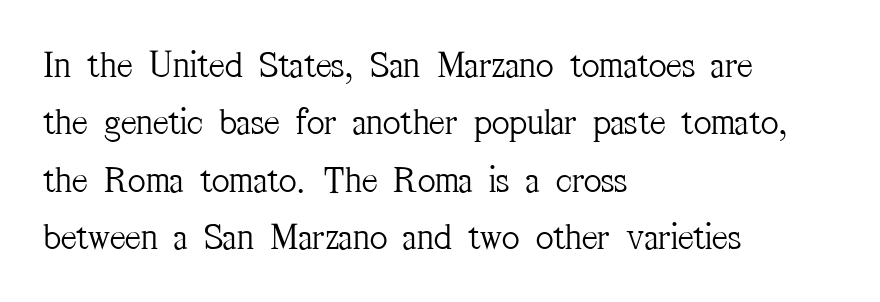
Q: Is the text bold? A: No.
Q: Is the text italic (slanted)? A: No, it is upright.
Q: Is the typeface a serif or a sans-serif typeface? A: Serif.
Q: Is the text underlined? A: No.
Q: How is the paragraph aligned? A: Left-aligned.
Q: Is the spacing between letters normal or unusually wide? A: Normal.
Q: Is the spacing between lines tight, normal or loose? A: Normal.
Q: Width (condensed, normal, or wide)? A: Condensed.
Q: Stroke contrast? A: Medium.
Q: x-height? A: Medium.
Q: Monospaced? A: No.
